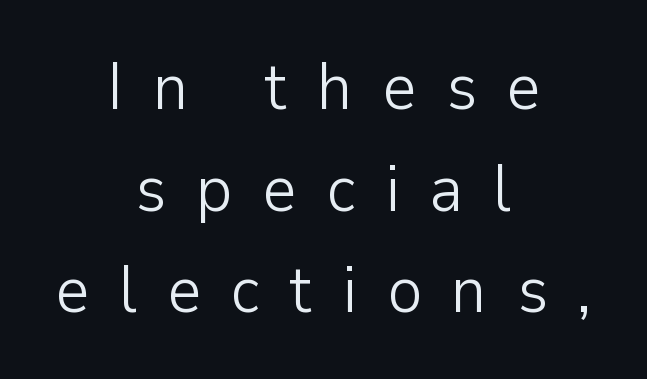
Ascenders rise straight up at ninety degrees. Letters rest on an invisible, unmarked baseline. On a weight scale, this lands at 450 or below. The letters advance in unequal steps, a hallmark of proportional type.
